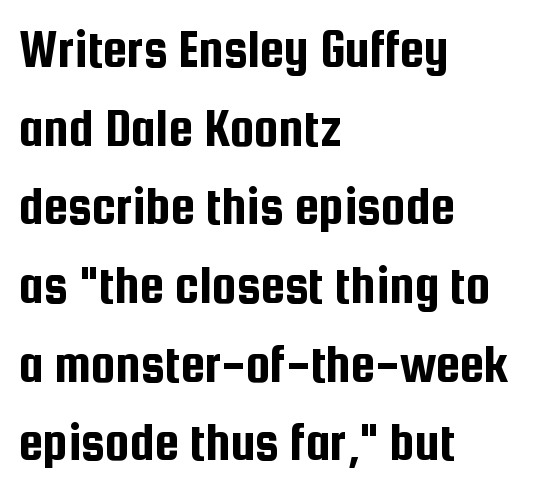
Classification — sans serif. This is roman type, the default non-slanted kind. Rows of type keep a routine distance in the vertical direction. A clean baseline with only descenders dipping below it. This sample has the flowing, uneven cadence of proportional lettering.
